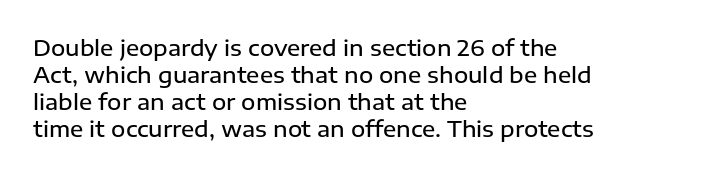
{"italic": "no", "bold": "semi", "underline": "no", "align": "left", "line_spacing_ratio": 1.22, "letter_spacing": "normal", "letter_spacing_em": 0.0, "glyph_px": 22}
